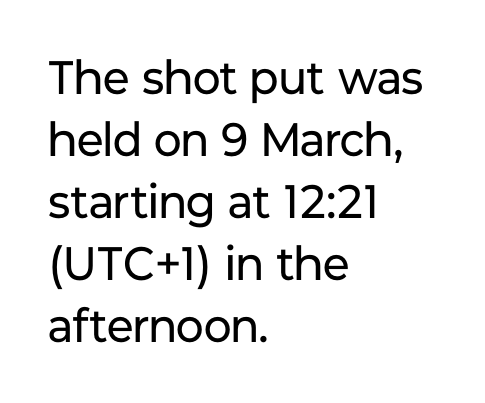
The image shows 47 px regular-weight sans-serif type, upright; set left-aligned, normal line spacing (1.32x), normal letter spacing, not underlined; low stroke contrast and a medium x-height.
